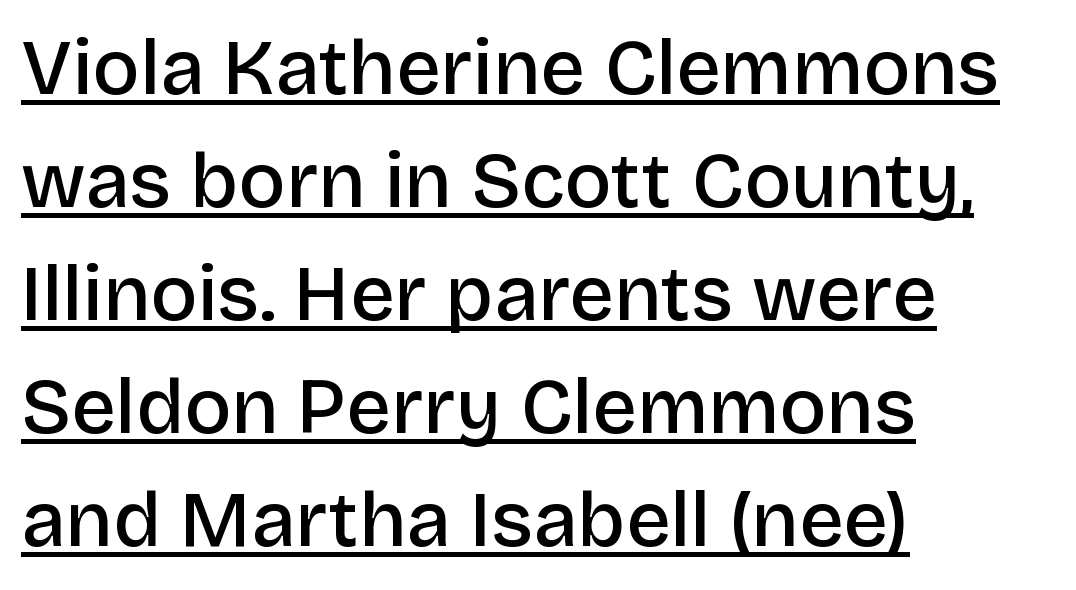
Compared with a centered layout, this one pins lines to the left instead. The characters look somewhat weighty, a semibold short of true bold. Is this a fixed-width face? No — the glyphs have proportional, varying widths. Ordinary non-slanted type is in use. Quick note: interline space is typical.
